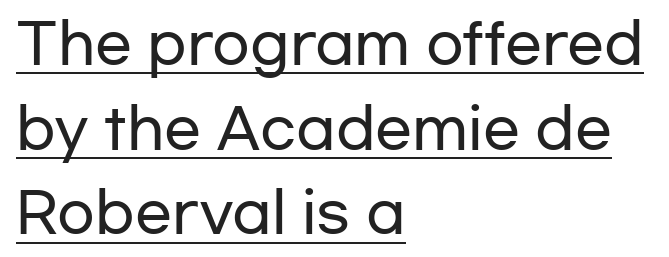
Q: Is the text italic (slanted)? A: No, it is upright.
Q: Is the typeface a serif or a sans-serif typeface? A: Sans-serif.
Q: Is the text underlined? A: Yes.
Q: How is the paragraph aligned? A: Left-aligned.
Q: Is the spacing between letters normal or unusually wide? A: Normal.
Q: Is the spacing between lines tight, normal or loose? A: Normal.
Q: Width (condensed, normal, or wide)? A: Wide.
Q: Stroke contrast? A: Low.
Q: x-height? A: Medium.
Q: Monospaced? A: No.
